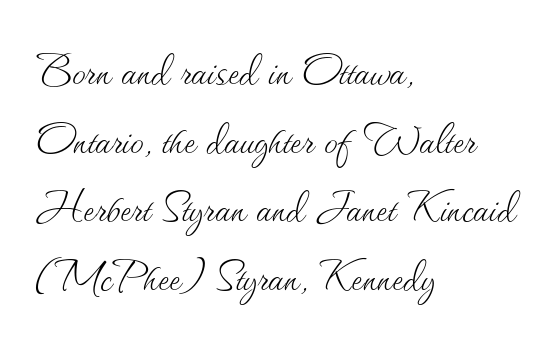
{"bold": "no", "weight": "thin", "width": "normal", "stroke_contrast": "medium", "x_height": "small", "monospaced": "no", "underline": "no", "align": "left", "line_spacing": "normal", "line_spacing_ratio": 1.27, "letter_spacing": "normal", "letter_spacing_em": 0.0, "glyph_px": 54}
